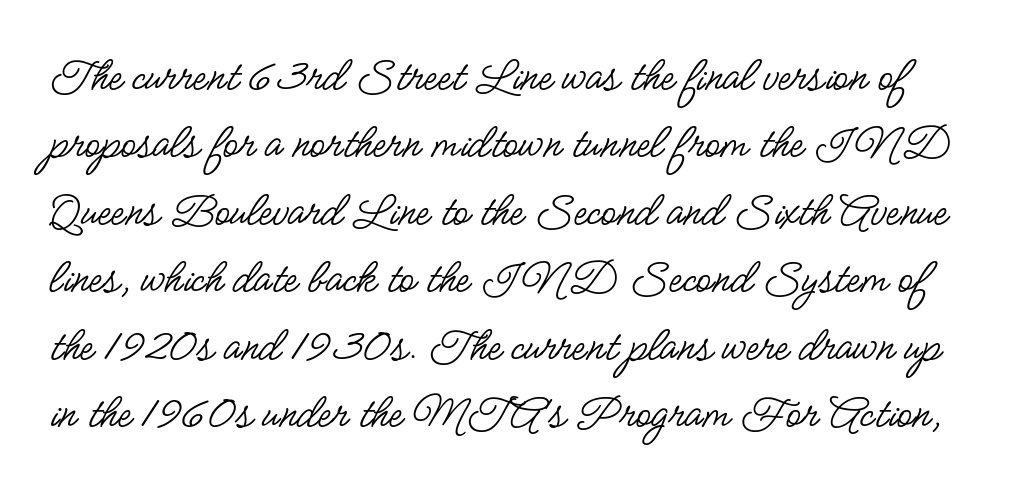
Leading: standard. Grotesque or geometric, the face here clearly has no serifs. Think standard paragraph weight, or any step lighter than that.
